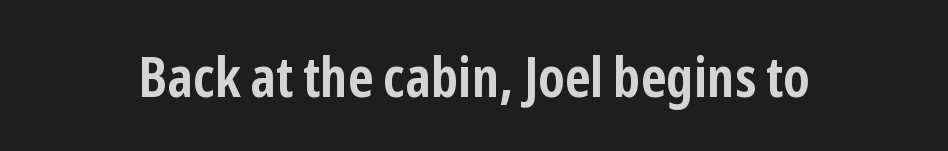
Students, note that the glyphs here touch the page at normal intervals. Decoration check: the copy has no underline. Every character sits straight up, as roman type does. Spacing verdict: proportional, widths tailored to each character. Pretty heavy lettering here — definitely bold. The letters carry no serifs — their stems end cleanly without finishing strokes.
